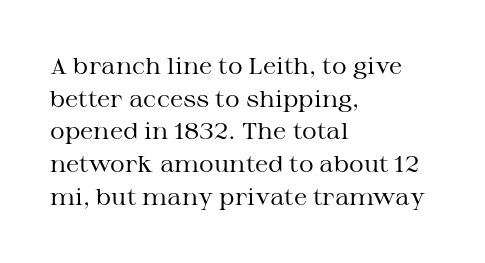
Q: Is the text bold? A: No.
Q: Is the text italic (slanted)? A: No, it is upright.
Q: Is the text underlined? A: No.
Q: How is the paragraph aligned? A: Left-aligned.
Q: Is the spacing between letters normal or unusually wide? A: Normal.
Q: Is the spacing between lines tight, normal or loose? A: Normal.
